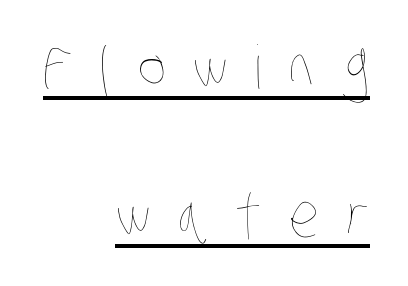
The image shows 60 px thin, condensed type; set right-aligned, loose line spacing (2.46x), unusually wide letter spacing (+0.45 em), underlined; low stroke contrast and a large x-height.
